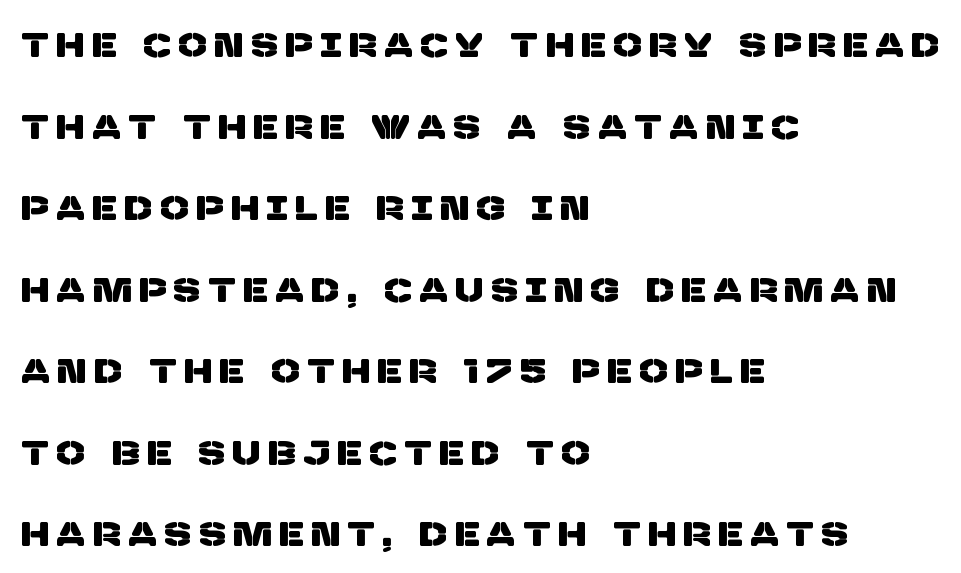
{"serif": "no", "width": "normal", "stroke_contrast": "low", "x_height": "large", "monospaced": "no", "underline": "no", "align": "left", "line_spacing": "loose", "line_spacing_ratio": 2.47, "letter_spacing": "wide", "letter_spacing_em": 0.26, "glyph_px": 33}
